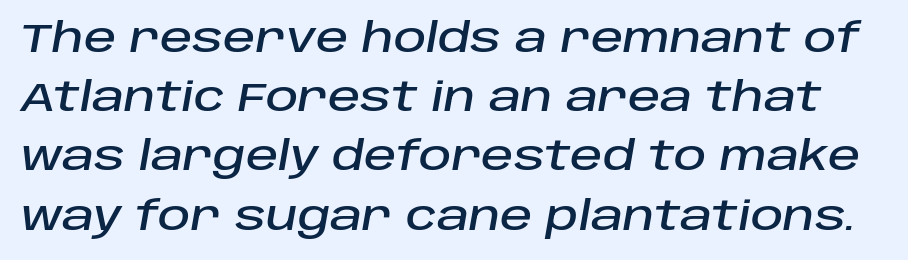
The image shows 40 px text type, italic (leaning right); set normal line spacing (1.48x), normal letter spacing, not underlined; low stroke contrast and a large x-height.
